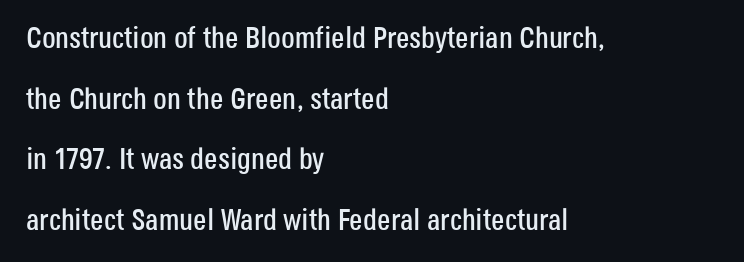
The image shows 30 px condensed sans-serif type, upright; set left-aligned, loose line spacing (2.02x), normal letter spacing, not underlined; low stroke contrast and a large x-height.
